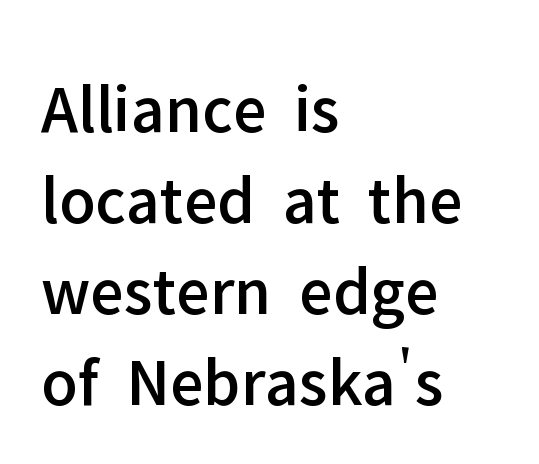
Q: Is the text italic (slanted)? A: No, it is upright.
Q: Is the typeface a serif or a sans-serif typeface? A: Sans-serif.
Q: Is the text underlined? A: No.
Q: How is the paragraph aligned? A: Left-aligned.
Q: Is the spacing between letters normal or unusually wide? A: Normal.
Q: Is the spacing between lines tight, normal or loose? A: Normal.
Q: Width (condensed, normal, or wide)? A: Normal.
Q: Stroke contrast? A: Low.
Q: x-height? A: Medium.
Q: Monospaced? A: No.
